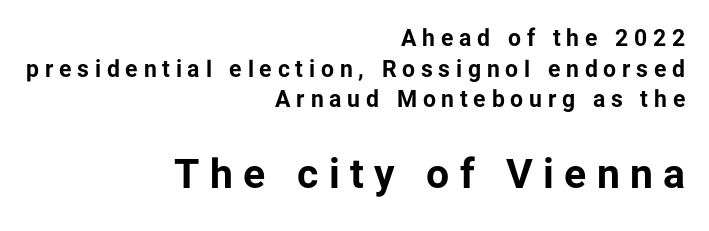
Q: Is the text bold? A: Yes.
Q: Is the text italic (slanted)? A: No, it is upright.
Q: Is the typeface a serif or a sans-serif typeface? A: Sans-serif.
Q: Is the text underlined? A: No.
Q: How is the paragraph aligned? A: Right-aligned.
Q: Is the spacing between letters normal or unusually wide? A: Unusually wide.
Q: Is the spacing between lines tight, normal or loose? A: Normal.
Q: Which block of text is set in a larger size, the first (top) or the second (bottom)? A: The second (bottom) one.
Q: Width (condensed, normal, or wide)? A: Normal.
Q: Stroke contrast? A: Low.
Q: x-height? A: Medium.
Q: Monospaced? A: No.
